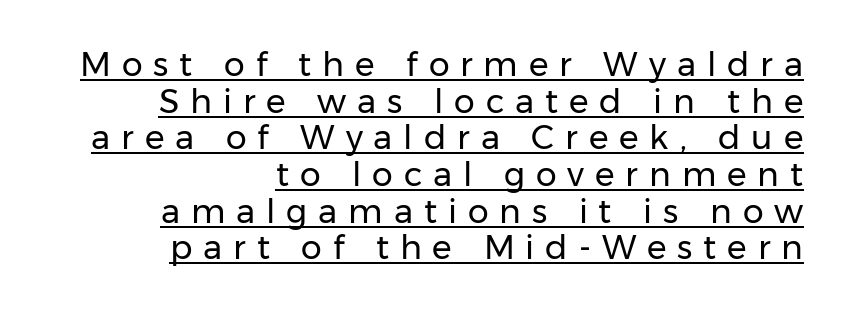
The image shows 33 px regular-weight sans-serif type, upright; set right-aligned, tight line spacing (1.11x), unusually wide letter spacing (+0.33 em), underlined; low stroke contrast and a medium x-height.
